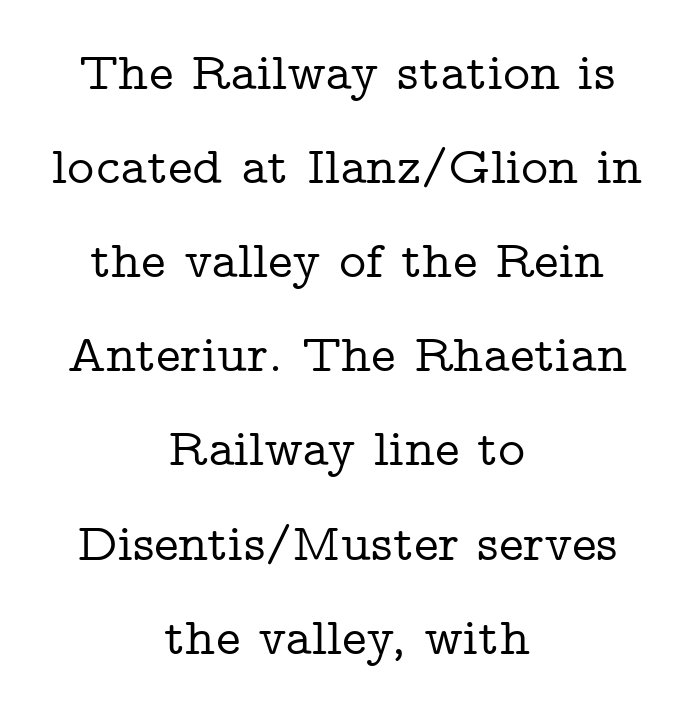
The image shows 52 px wide serif type, upright; set centered, line spacing 1.81x, normal letter spacing, not underlined; low stroke contrast and a medium x-height.
